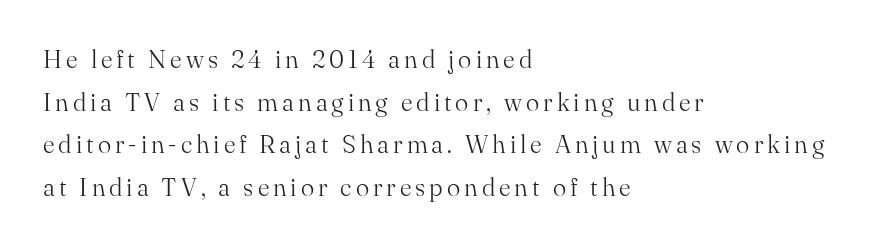
The image shows 25 px text type, upright; set left-aligned, line spacing 1.71x, not underlined.
